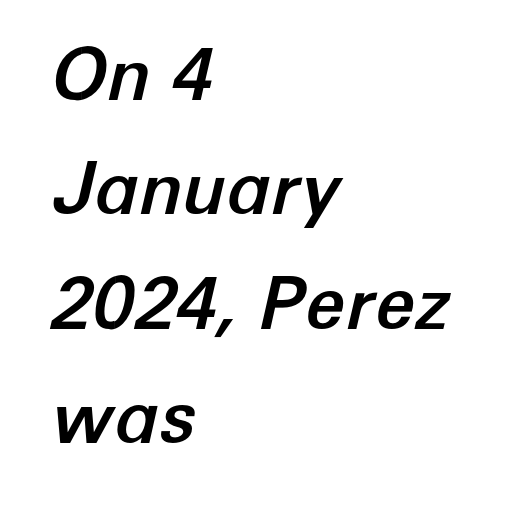
Q: Is the text italic (slanted)? A: Yes, it leans right by about 12 degrees.
Q: Is the text underlined? A: No.
Q: How is the paragraph aligned? A: Left-aligned.
Q: Is the spacing between letters normal or unusually wide? A: Normal.
Q: Is the spacing between lines tight, normal or loose? A: Normal.
Q: Width (condensed, normal, or wide)? A: Normal.
Q: Stroke contrast? A: Low.
Q: x-height? A: Medium.
Q: Monospaced? A: No.
